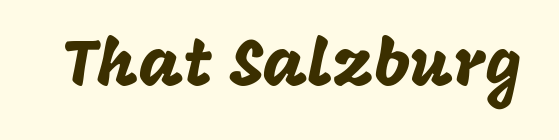
{"serif": "no", "width": "normal", "stroke_contrast": "low", "x_height": "large", "monospaced": "no", "underline": "no", "letter_spacing": "normal", "letter_spacing_em": 0.0, "glyph_px": 65}
